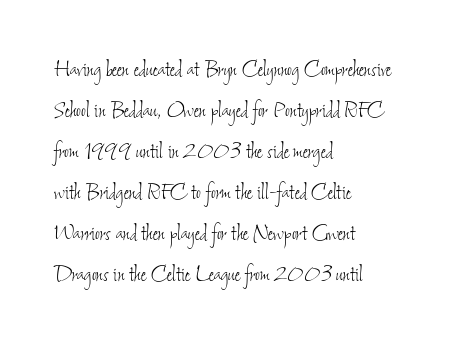
Layout note: lines flush left. Stroke mass is kept to a normal reading level or below. Each word holds together tightly as a unit, with standard inter-letter gaps. The passage shown stacks its lines at a standard gap.
